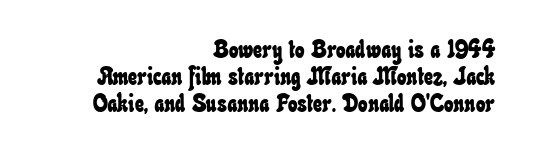
The gaps between neighbouring characters are ordinary and unremarkable. The ragged edge is on the left, which tells us the setting is flush right. The space beneath each line is pristine and unruled. The line-height multiplier appears low, near solid setting.
